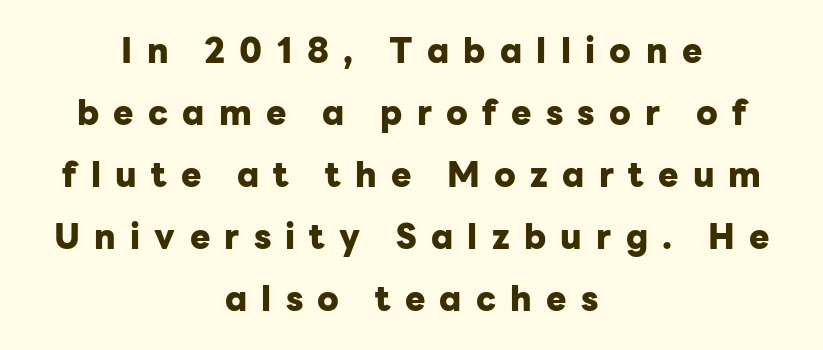
{"serif": "no", "italic": "no", "bold": "yes", "weight": "heavy", "width": "normal", "stroke_contrast": "low", "x_height": "medium", "monospaced": "no", "underline": "no", "align": "center", "line_spacing_ratio": 1.82, "letter_spacing": "wide", "letter_spacing_em": 0.42, "glyph_px": 34}
